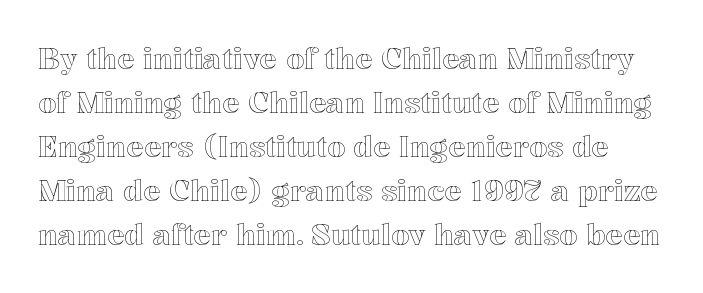
Spacing between characters is what you'd get straight out of the box. The axis of the letterforms is exactly vertical. The area under the type is left untouched. Reading down the column, the eye jumps a familiar distance to each next line. Character widths vary here, with narrow letters taking less room than wide ones.
